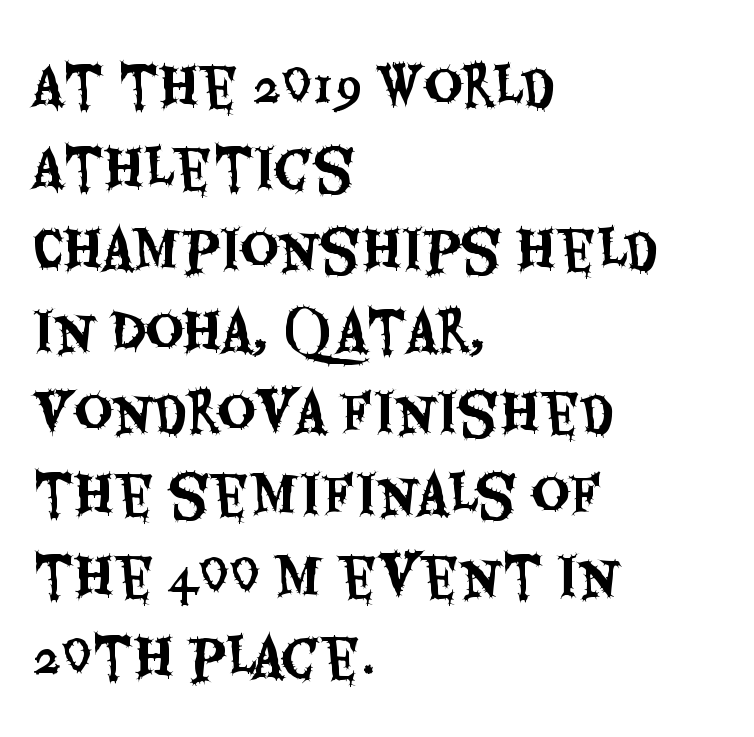
Q: Is the text italic (slanted)? A: No, it is upright.
Q: Is the typeface a serif or a sans-serif typeface? A: Sans-serif.
Q: Is the text underlined? A: No.
Q: How is the paragraph aligned? A: Left-aligned.
Q: Is the spacing between letters normal or unusually wide? A: Normal.
Q: Is the spacing between lines tight, normal or loose? A: Normal.
Q: Width (condensed, normal, or wide)? A: Condensed.
Q: Stroke contrast? A: Medium.
Q: x-height? A: Large.
Q: Monospaced? A: No.
